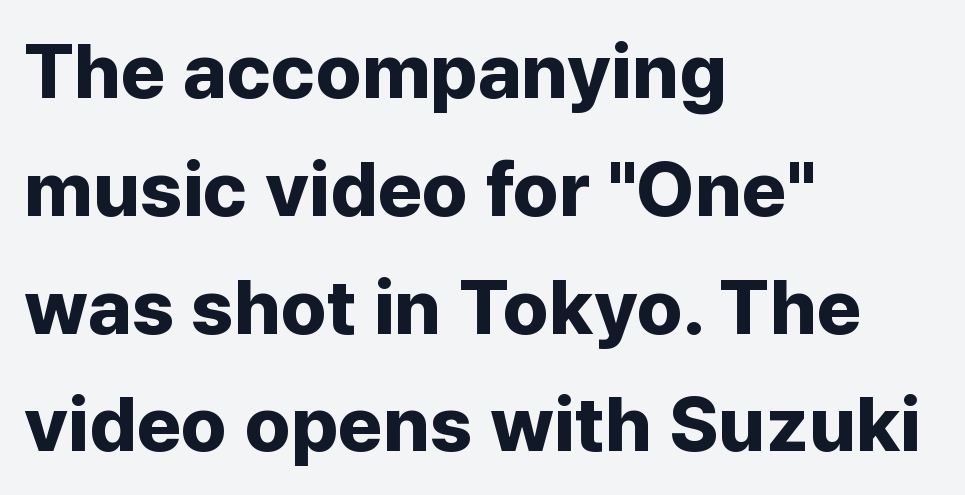
{"serif": "no", "italic": "no", "bold": "yes", "weight": "bold", "width": "normal", "stroke_contrast": "low", "x_height": "medium", "monospaced": "no", "underline": "no", "align": "left", "line_spacing": "normal", "line_spacing_ratio": 1.53, "letter_spacing": "normal", "letter_spacing_em": 0.0, "glyph_px": 77}
